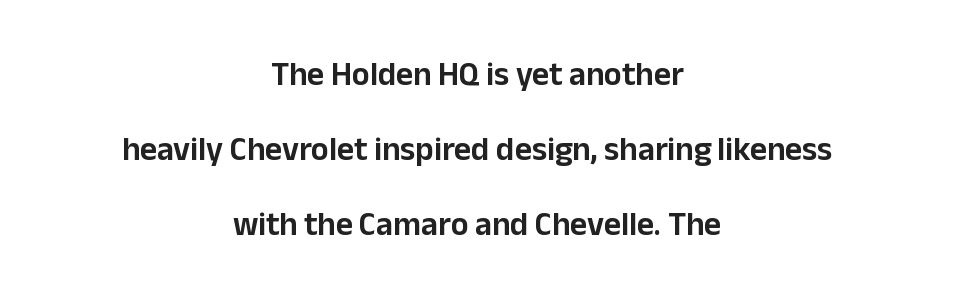
The image shows 33 px sans-serif type, upright; set centered, loose line spacing (2.28x), normal letter spacing, not underlined; low stroke contrast and a medium x-height.
